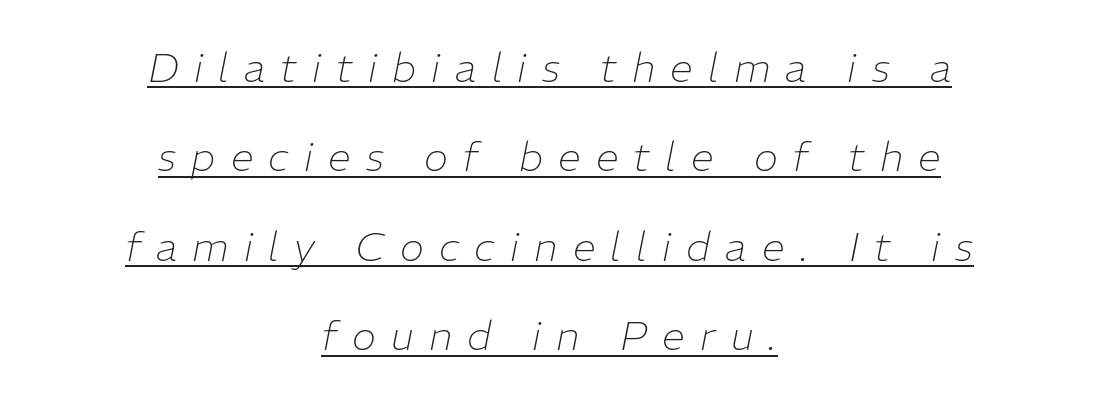
The image shows 41 px thin type, italic (leaning right); set centered, loose line spacing (2.18x), unusually wide letter spacing (+0.37 em), underlined; low stroke contrast and a medium x-height.
